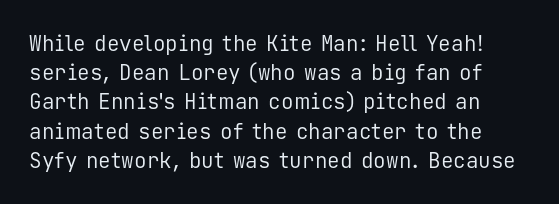
{"italic": "no", "bold": "no", "underline": "no", "line_spacing": "normal", "line_spacing_ratio": 1.39, "letter_spacing": "normal", "letter_spacing_em": 0.0, "glyph_px": 21}
